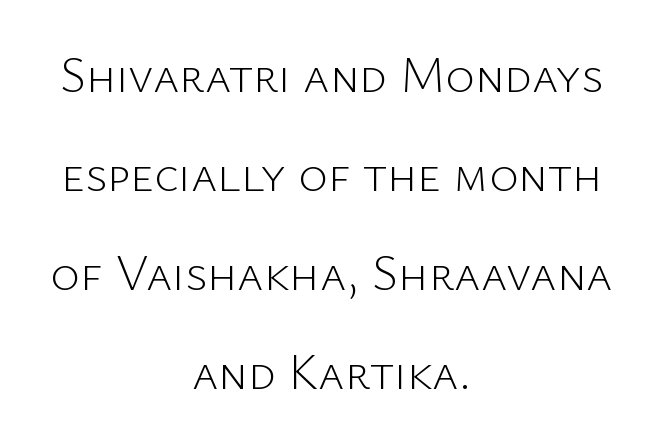
{"serif": "no", "italic": "no", "bold": "no", "weight": "light", "width": "normal", "stroke_contrast": "low", "x_height": "medium", "monospaced": "no", "underline": "no", "align": "center", "line_spacing": "loose", "line_spacing_ratio": 1.98, "letter_spacing": "normal", "letter_spacing_em": 0.0, "glyph_px": 50}
